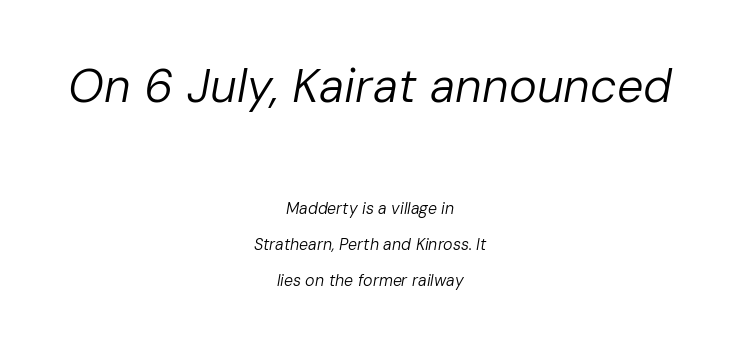
Q: Is the text bold? A: No.
Q: Is the text italic (slanted)? A: Yes, it leans right by about 10 degrees.
Q: Is the text underlined? A: No.
Q: How is the paragraph aligned? A: Centered.
Q: Is the spacing between letters normal or unusually wide? A: Normal.
Q: Is the spacing between lines tight, normal or loose? A: Loose.
Q: Which block of text is set in a larger size, the first (top) or the second (bottom)? A: The first (top) one.
Q: Width (condensed, normal, or wide)? A: Normal.
Q: Stroke contrast? A: Low.
Q: x-height? A: Medium.
Q: Monospaced? A: No.
